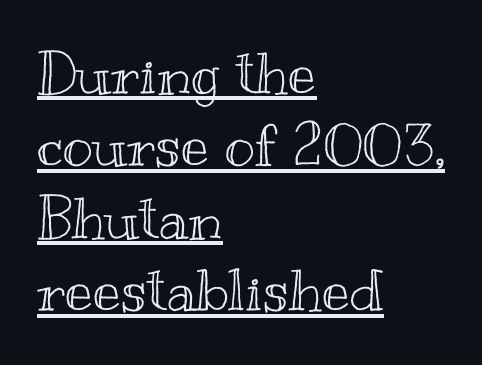
Is there any slant? The stems are plumb. The horizontal fit of the characters is conventional and even. How would I describe the line gaps? Plain and ordinary. The paragraph shown leans on its left margin. Check the space under the baseline: a stroke is drawn there. A typesetter would call this proportional, since set widths differ per character.
